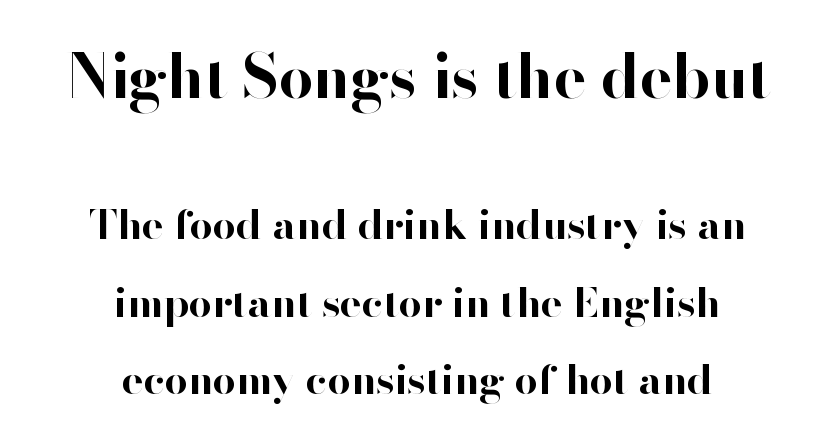
The image shows 61 px bold sans-serif type, upright; set centered, line spacing 1.88x, normal letter spacing, not underlined; the first (top) block is 1.49x larger; high stroke contrast and a small x-height.
